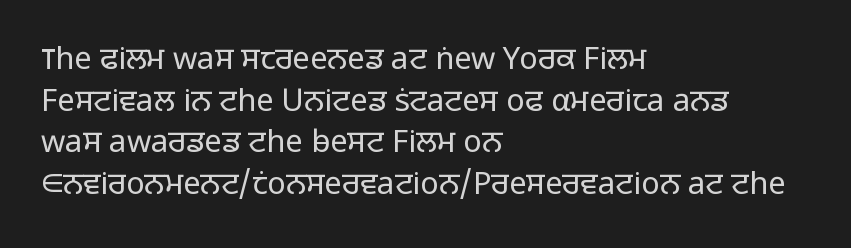
Q: Is the text bold? A: No.
Q: Is the text italic (slanted)? A: No, it is upright.
Q: Is the typeface a serif or a sans-serif typeface? A: Sans-serif.
Q: Is the text underlined? A: No.
Q: How is the paragraph aligned? A: Left-aligned.
Q: Is the spacing between letters normal or unusually wide? A: Normal.
Q: Is the spacing between lines tight, normal or loose? A: Normal.
Q: Width (condensed, normal, or wide)? A: Normal.
Q: Stroke contrast? A: Low.
Q: x-height? A: Medium.
Q: Monospaced? A: No.
